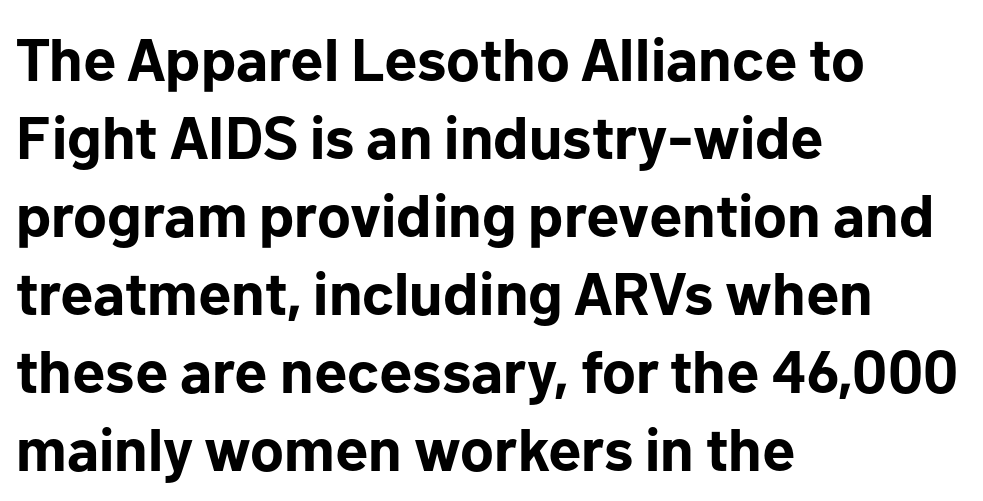
{"serif": "no", "italic": "no", "bold": "yes", "weight": "bold", "width": "normal", "stroke_contrast": "low", "x_height": "medium", "monospaced": "no", "underline": "no", "align": "left", "line_spacing": "normal", "line_spacing_ratio": 1.3, "letter_spacing": "normal", "letter_spacing_em": 0.0, "glyph_px": 60}
